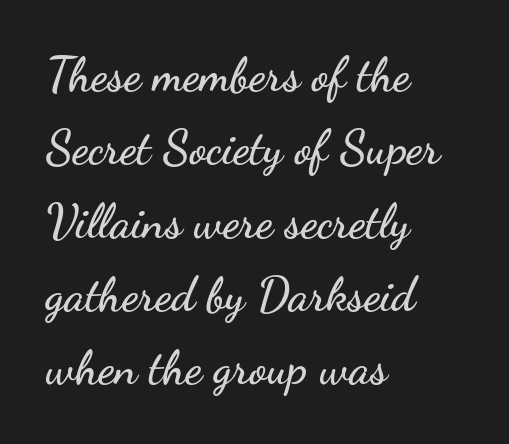
Q: Is the text italic (slanted)? A: Yes.
Q: Is the typeface a serif or a sans-serif typeface? A: Sans-serif.
Q: Is the text underlined? A: No.
Q: How is the paragraph aligned? A: Left-aligned.
Q: Is the spacing between letters normal or unusually wide? A: Normal.
Q: Is the spacing between lines tight, normal or loose? A: Normal.
Q: Width (condensed, normal, or wide)? A: Wide.
Q: Stroke contrast? A: Low.
Q: x-height? A: Small.
Q: Monospaced? A: No.
